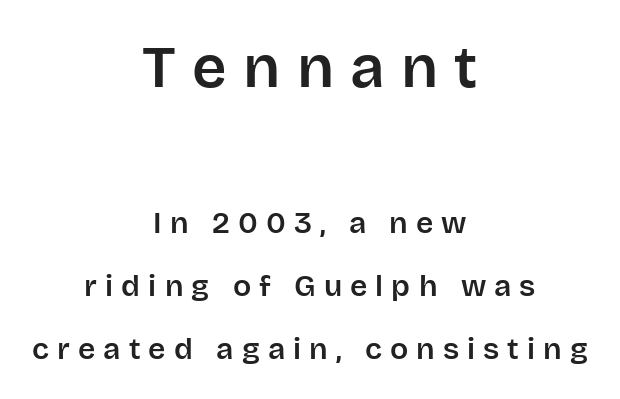
The image shows 60 px sans-serif type, upright; set centered, loose line spacing (2.1x), unusually wide letter spacing (+0.27 em), not underlined; the first (top) block is 2.0x larger; low stroke contrast and a large x-height.
